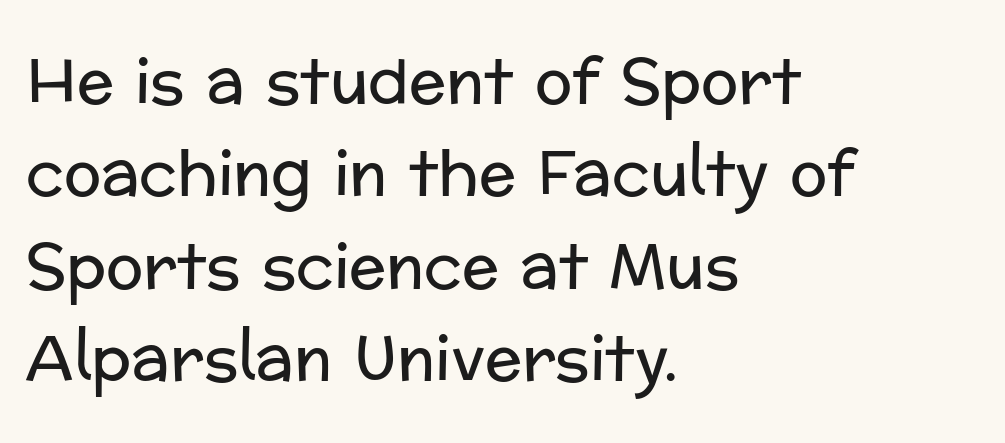
Q: Is the text bold? A: No.
Q: Is the text italic (slanted)? A: No, it is upright.
Q: Is the typeface a serif or a sans-serif typeface? A: Sans-serif.
Q: Is the text underlined? A: No.
Q: How is the paragraph aligned? A: Left-aligned.
Q: Is the spacing between letters normal or unusually wide? A: Normal.
Q: Is the spacing between lines tight, normal or loose? A: Normal.
Q: Width (condensed, normal, or wide)? A: Normal.
Q: Stroke contrast? A: Low.
Q: x-height? A: Medium.
Q: Monospaced? A: No.
